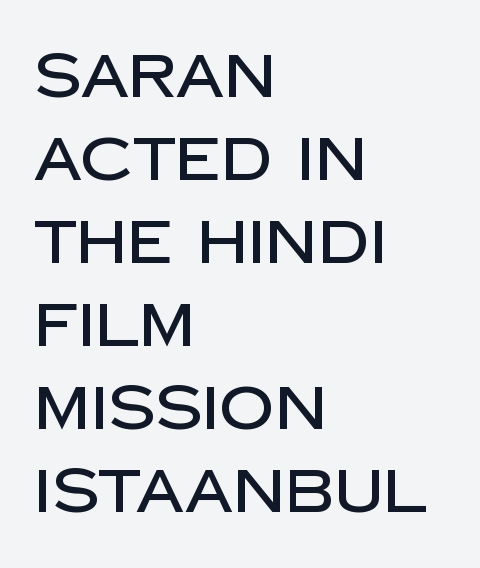
Just letters on the line, the space beneath them empty. A roman cut, with each character standing at attention. Do the characters align in a grid? No, the font is proportional. In terms of letterspacing, this is plain default setting. Nothing sits at the stroke ends, so this counts as sans-serif.
